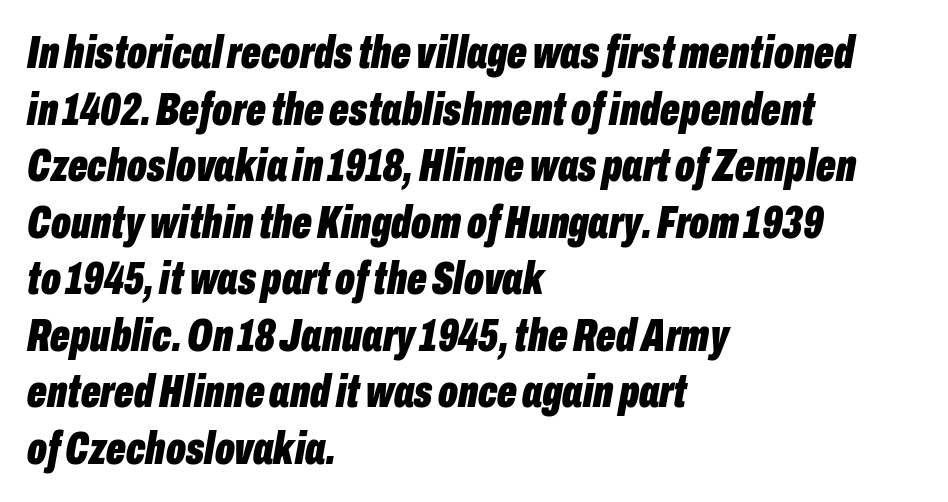
The image shows 46 px bold, condensed type, italic (leaning right); set left-aligned, line spacing 1.23x, normal letter spacing, not underlined; low stroke contrast and a medium x-height.
